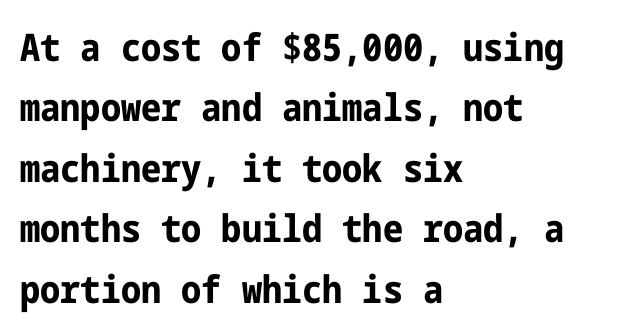
This rendering features lettering with no underline. These lines were composed using upright roman letters. Plenty of ink on the page — the face is bold. Tracking value appears to be zero — textbook default spacing.
